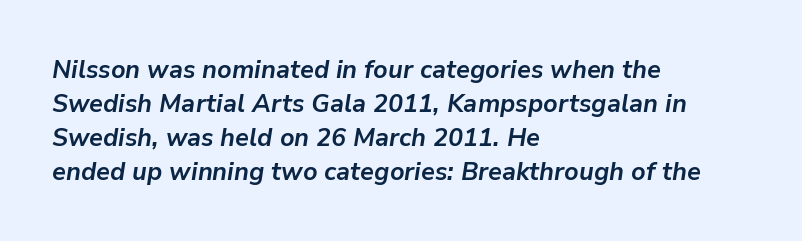
The image shows 25 px bold type, italic (leaning right); set left-aligned, normal line spacing (1.36x), normal letter spacing, not underlined.
